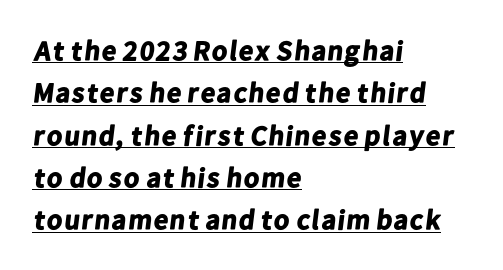
Q: Is the text bold? A: Yes.
Q: Is the typeface a serif or a sans-serif typeface? A: Sans-serif.
Q: Is the text underlined? A: Yes.
Q: How is the paragraph aligned? A: Left-aligned.
Q: Is the spacing between letters normal or unusually wide? A: Normal.
Q: Is the spacing between lines tight, normal or loose? A: Normal.
Q: Width (condensed, normal, or wide)? A: Normal.
Q: Stroke contrast? A: Low.
Q: x-height? A: Medium.
Q: Monospaced? A: No.
